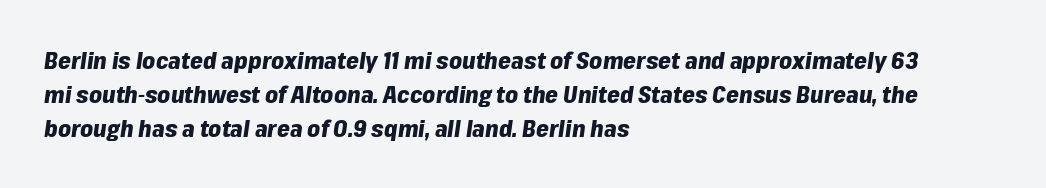
{"italic": "yes", "lean": "right", "slant_degrees": 8, "bold": "yes", "underline": "no", "align": "left", "line_spacing": "normal", "line_spacing_ratio": 1.47, "letter_spacing": "normal", "letter_spacing_em": 0.0, "glyph_px": 23}
